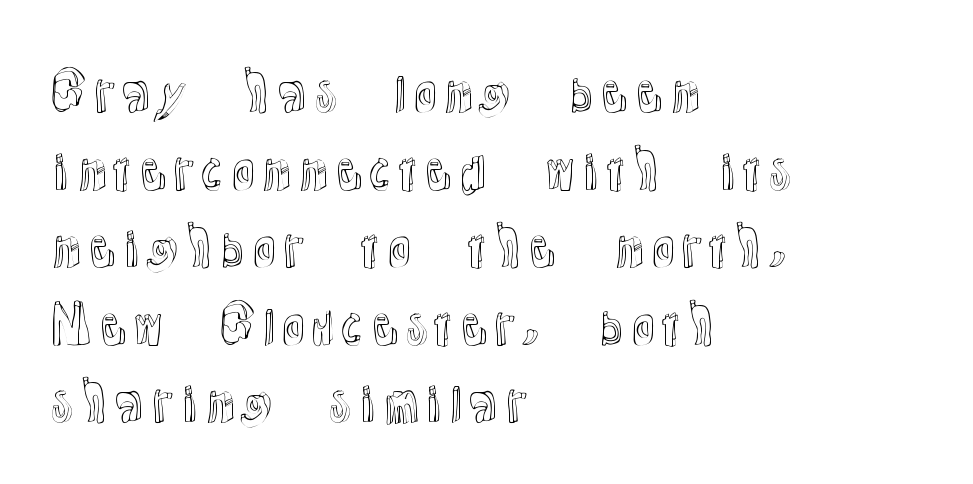
The glyphs are unaccompanied by any horizontal stroke below them. One-word summary of the alignment: left. If you drew a line through each stem, it would be perfectly vertical. Note the varied advance widths — an 'i' is clearly narrower than an 'm'. You could call the tracking neutral — neither tight nor loose. Evenly set lines give the paragraph a standard silhouette.
